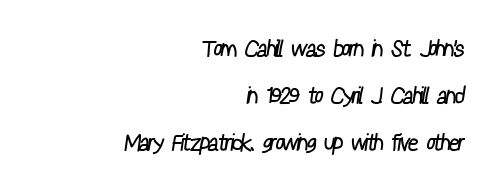
Is the letter spacing exaggerated? No — it looks like the ordinary default. If you drew a ruler down the right edge, every line would touch it. Quick note: interline space is abundant. Only glyphs here, with clear space below each row. Stem width sits at or under what a default text font uses.
